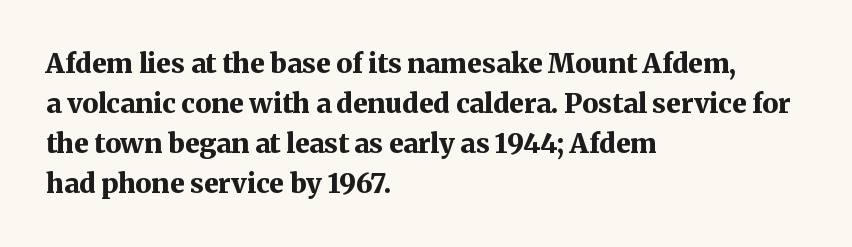
{"italic": "no", "bold": "yes", "underline": "no", "align": "left", "line_spacing": "normal", "line_spacing_ratio": 1.48, "letter_spacing": "normal", "letter_spacing_em": 0.0, "glyph_px": 27}
